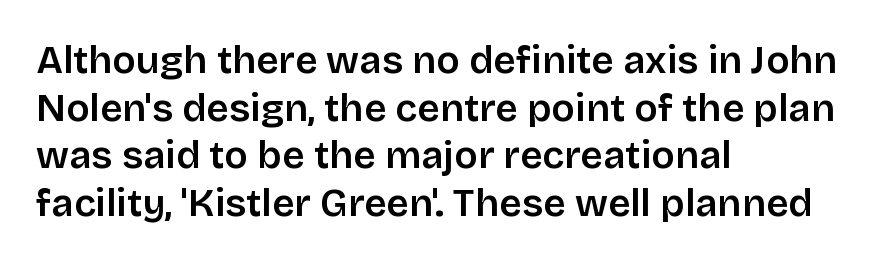
The image shows 39 px semibold sans-serif type, upright; set left-aligned, line spacing 1.22x, normal letter spacing, not underlined; low stroke contrast and a large x-height.
